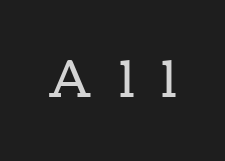
{"serif": "yes", "italic": "no", "width": "wide", "stroke_contrast": "low", "x_height": "medium", "monospaced": "no", "underline": "no", "letter_spacing": "wide", "letter_spacing_em": 0.46, "glyph_px": 54}
